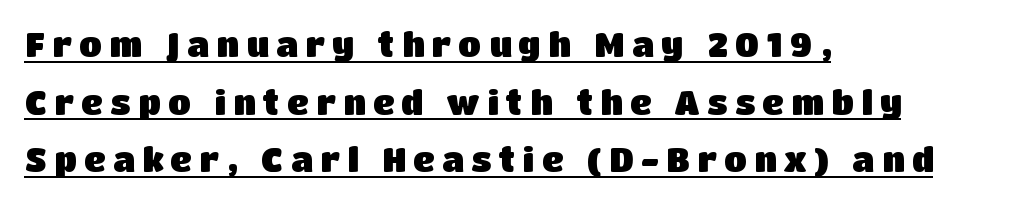
What kind of face is this? One without serifs — a sans. The typesetting leans heavy: a genuine bold. No italicization has been applied; the sample stays upright. Every word sits above its own underline.
